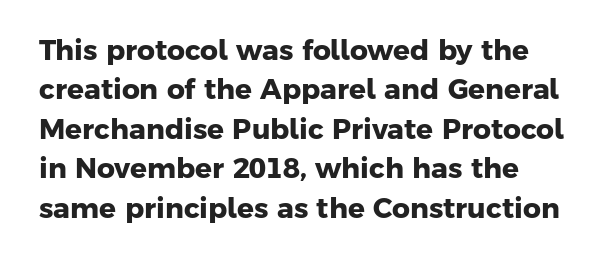
Q: Is the text bold? A: Yes.
Q: Is the typeface a serif or a sans-serif typeface? A: Sans-serif.
Q: Is the text underlined? A: No.
Q: How is the paragraph aligned? A: Left-aligned.
Q: Is the spacing between letters normal or unusually wide? A: Normal.
Q: Is the spacing between lines tight, normal or loose? A: Normal.
Q: Width (condensed, normal, or wide)? A: Normal.
Q: Stroke contrast? A: Low.
Q: x-height? A: Medium.
Q: Monospaced? A: No.
